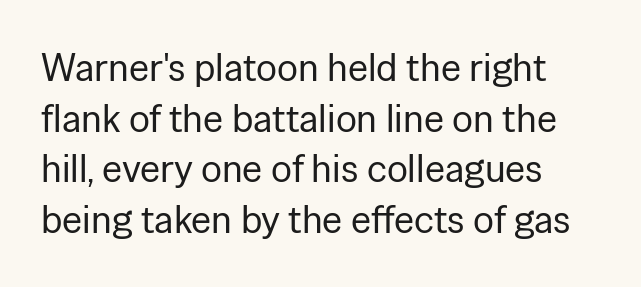
The image shows 39 px regular-weight sans-serif type, upright; set left-aligned, normal line spacing (1.3x), normal letter spacing, not underlined; low stroke contrast and a medium x-height.
